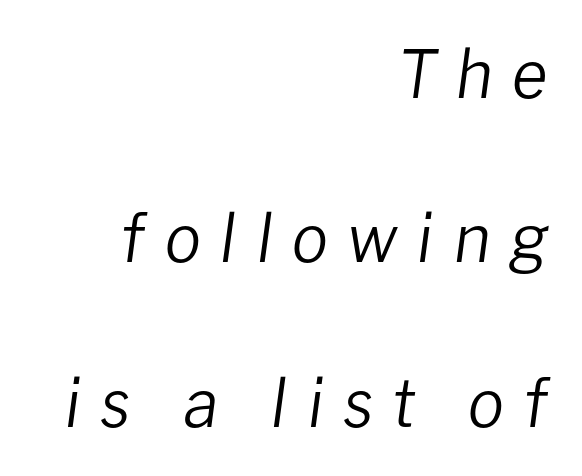
The image shows 66 px regular-weight type, italic (leaning right); set right-aligned, loose line spacing (2.49x), unusually wide letter spacing (+0.29 em), not underlined; low stroke contrast and a medium x-height.
